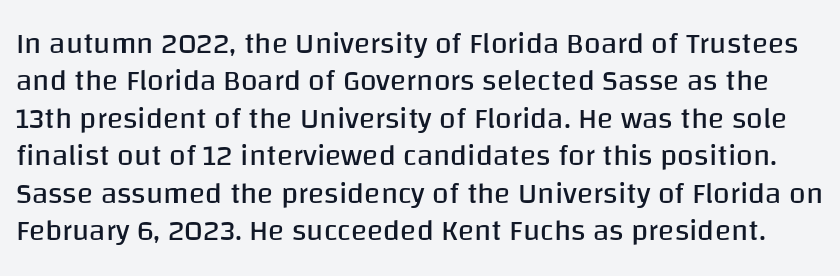
Q: Is the text bold? A: No.
Q: Is the text italic (slanted)? A: No, it is upright.
Q: Is the typeface a serif or a sans-serif typeface? A: Sans-serif.
Q: Is the text underlined? A: No.
Q: Is the spacing between letters normal or unusually wide? A: Normal.
Q: Is the spacing between lines tight, normal or loose? A: Normal.
Q: Width (condensed, normal, or wide)? A: Normal.
Q: Stroke contrast? A: Low.
Q: x-height? A: Large.
Q: Monospaced? A: No.
